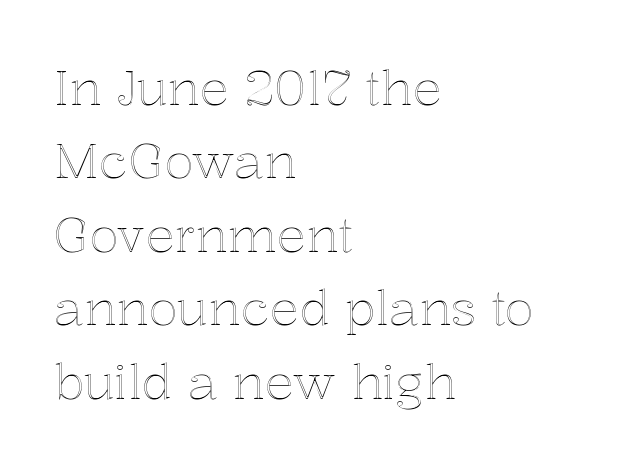
Q: Is the text italic (slanted)? A: No, it is upright.
Q: Is the text underlined? A: No.
Q: How is the paragraph aligned? A: Left-aligned.
Q: Is the spacing between letters normal or unusually wide? A: Normal.
Q: Is the spacing between lines tight, normal or loose? A: Normal.
Q: Width (condensed, normal, or wide)? A: Normal.
Q: x-height? A: Medium.
Q: Monospaced? A: No.
